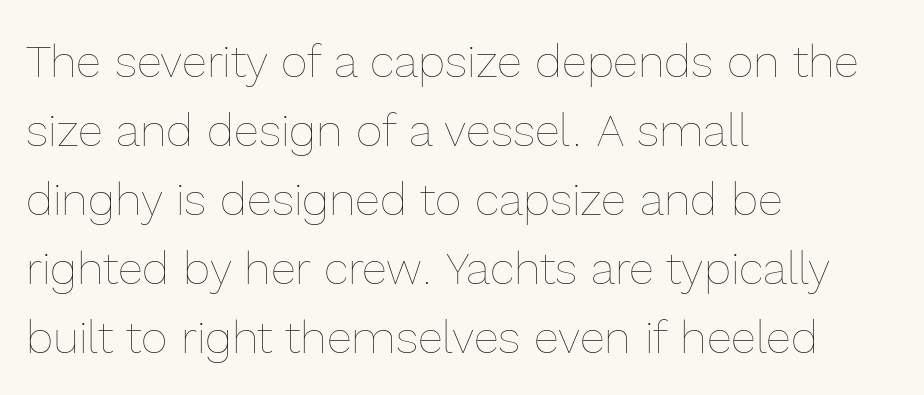
The gap between lines stays unmarked. Every stem runs plumb, perpendicular to the baseline. Character widths vary here, with narrow letters taking less room than wide ones. This block has exactly the height ordinary leading produces.
